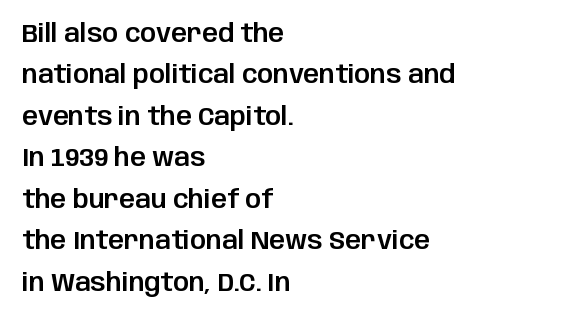
Upright lettering throughout. The rendering keeps characters at their native spacing. Baseline-to-baseline distance is the conventional proportion of letter height. Line starts are locked; line ends wander. Decoration check: the copy has no underline.
